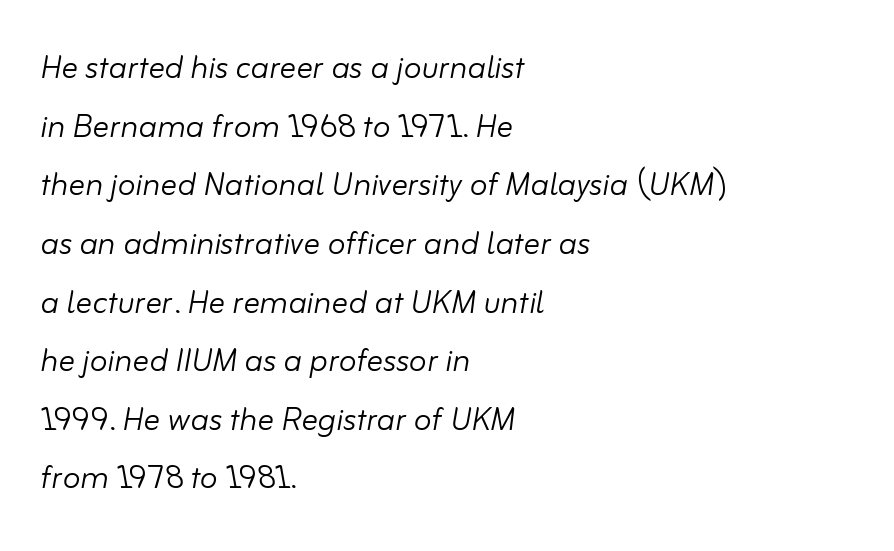
Q: Is the text bold? A: No.
Q: Is the text italic (slanted)? A: Yes, it leans right by about 10 degrees.
Q: Is the text underlined? A: No.
Q: How is the paragraph aligned? A: Left-aligned.
Q: Is the spacing between letters normal or unusually wide? A: Normal.
Q: Is the spacing between lines tight, normal or loose? A: Normal.
Q: Width (condensed, normal, or wide)? A: Normal.
Q: Stroke contrast? A: Low.
Q: x-height? A: Small.
Q: Monospaced? A: No.
